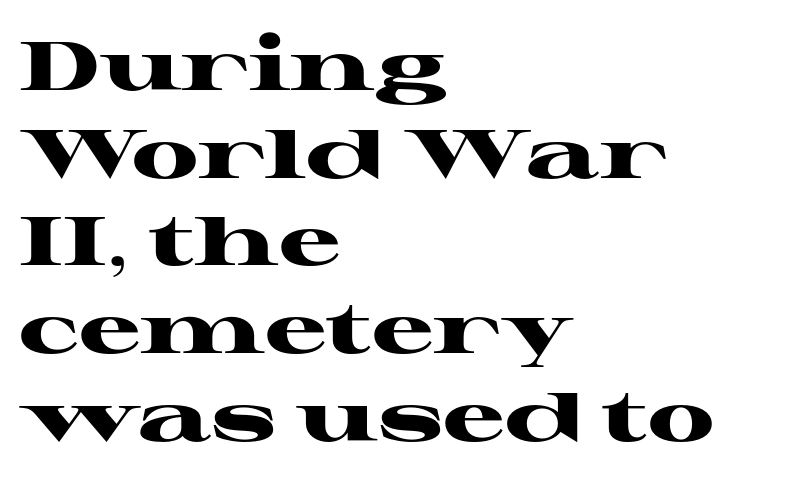
The paragraph has a hard left edge and a soft right edge. Is this a fixed-width face? No — the glyphs have proportional, varying widths. The line texture is even and compact thanks to regular tracking. Successive baselines arrive at the customary interval.
